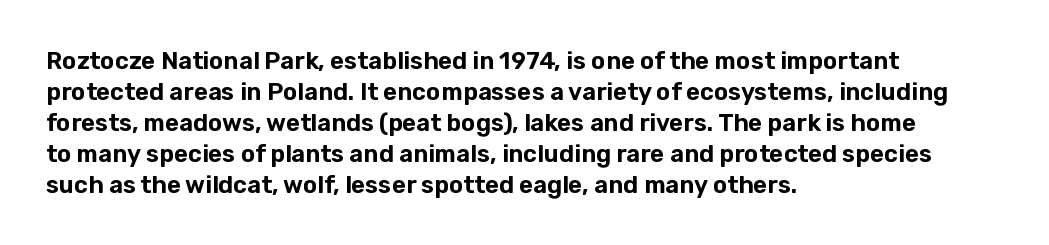
Q: Is the text italic (slanted)? A: No, it is upright.
Q: Is the text underlined? A: No.
Q: How is the paragraph aligned? A: Left-aligned.
Q: Is the spacing between letters normal or unusually wide? A: Normal.
Q: Is the spacing between lines tight, normal or loose? A: Normal.
